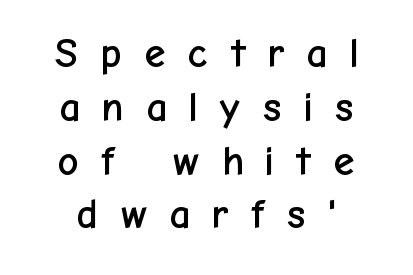
{"serif": "no", "italic": "no", "width": "normal", "stroke_contrast": "low", "x_height": "medium", "monospaced": "no", "underline": "no", "line_spacing": "normal", "line_spacing_ratio": 1.28, "letter_spacing": "wide", "letter_spacing_em": 0.49, "glyph_px": 42}
